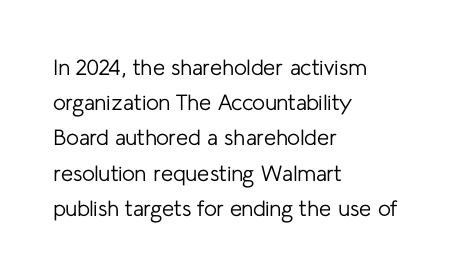
{"italic": "no", "bold": "no", "underline": "no", "align": "left", "line_spacing": "normal", "line_spacing_ratio": 1.6, "letter_spacing": "normal", "letter_spacing_em": 0.0, "glyph_px": 22}
